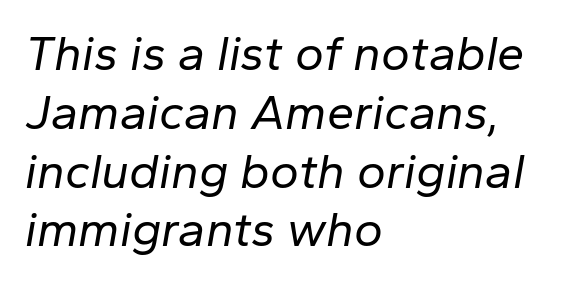
{"italic": "yes", "lean": "right", "slant_degrees": 10, "bold": "no", "weight": "regular", "width": "normal", "stroke_contrast": "low", "x_height": "medium", "monospaced": "no", "underline": "no", "align": "left", "line_spacing_ratio": 1.2, "letter_spacing": "normal", "letter_spacing_em": 0.0, "glyph_px": 49}
